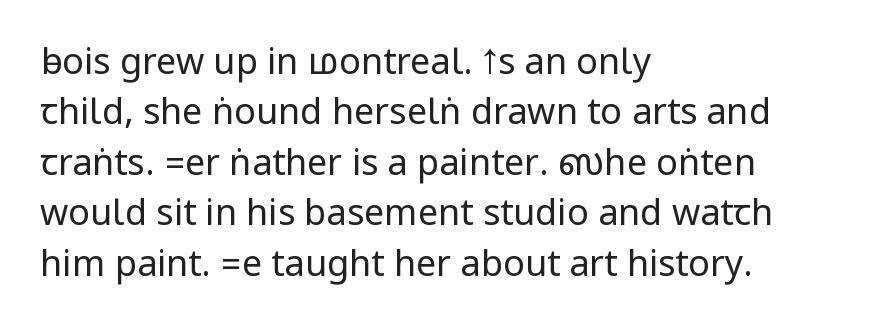
Unlike italic type, these characters show no tilt at all. You can tell from the bare stems that sans-serif type was used. Unbolded letterforms with no extra heft. Each new line begins a customary step beneath the previous one. Notice how the passage keeps a crisp vertical edge on the left only. Short note: letters normally spaced.
